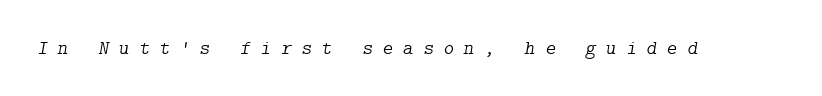
Does extra space separate the letters? Yes, quite a lot of it. The face looks like a standard text weight, possibly lighter. Descender tails drop into unmarked territory. The axis of the letterforms is tilted away from vertical.
